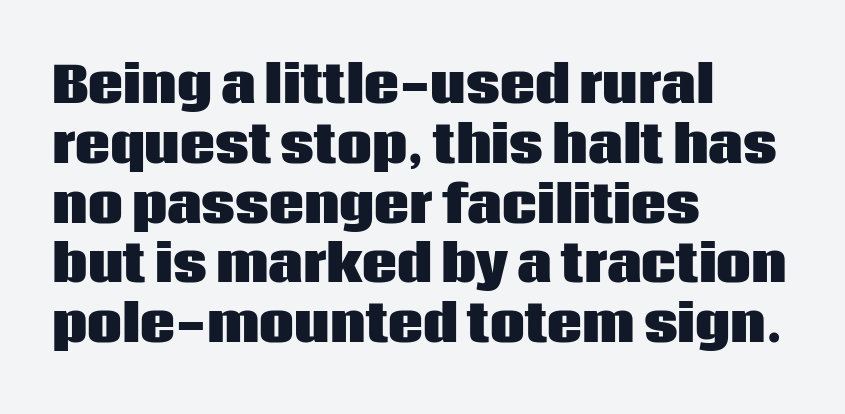
The image shows 49 px heavy sans-serif type, upright; set left-aligned, line spacing 1.22x, normal letter spacing, not underlined; low stroke contrast and a large x-height.
